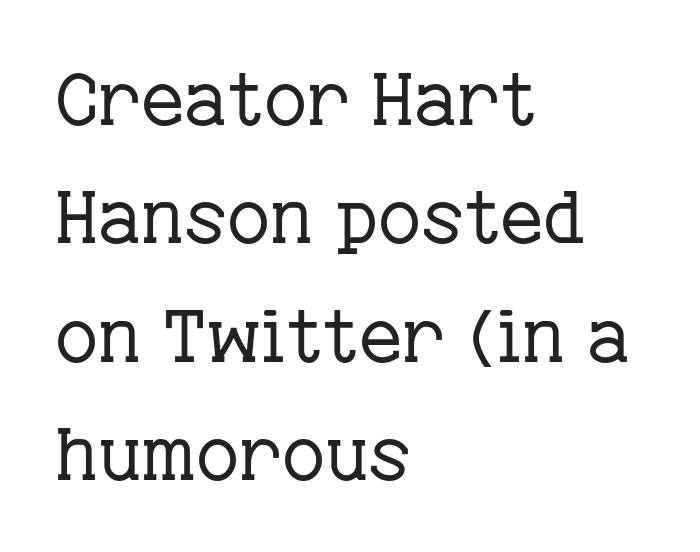
The image shows 74 px regular-weight serif type, upright; set left-aligned, normal line spacing (1.6x), normal letter spacing, not underlined; low stroke contrast and a medium x-height.
